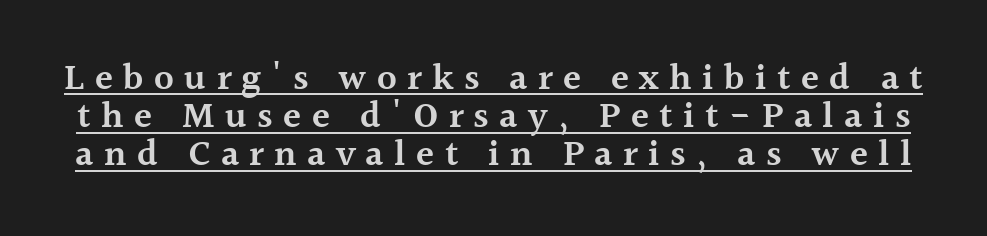
{"serif": "yes", "italic": "no", "bold": "semi", "weight": "semibold", "width": "normal", "x_height": "medium", "monospaced": "no", "underline": "yes", "line_spacing": "tight", "line_spacing_ratio": 1.03, "letter_spacing": "wide", "letter_spacing_em": 0.28, "glyph_px": 37}
